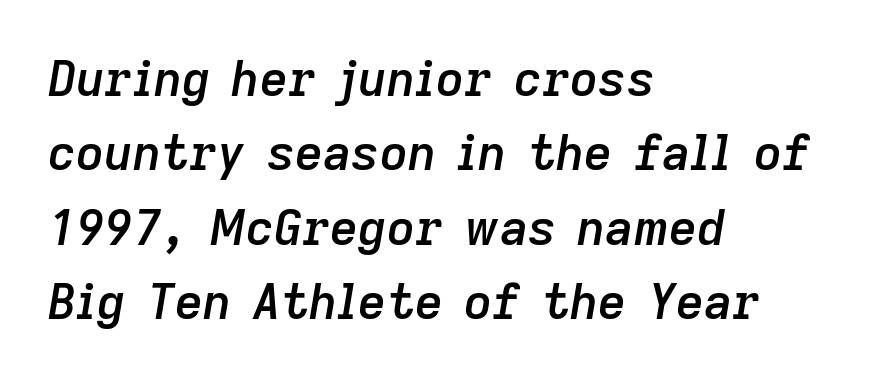
Q: Is the text bold? A: Semi-bold.
Q: Is the text italic (slanted)? A: Yes, it leans right by about 9 degrees.
Q: Is the text underlined? A: No.
Q: How is the paragraph aligned? A: Left-aligned.
Q: Is the spacing between letters normal or unusually wide? A: Normal.
Q: Is the spacing between lines tight, normal or loose? A: Normal.
Q: Width (condensed, normal, or wide)? A: Normal.
Q: Stroke contrast? A: Low.
Q: x-height? A: Medium.
Q: Monospaced? A: No.
